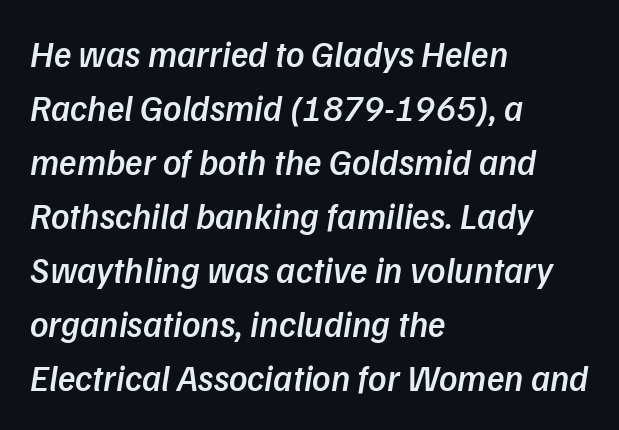
Q: Is the text bold? A: Semi-bold.
Q: Is the typeface a serif or a sans-serif typeface? A: Sans-serif.
Q: Is the text underlined? A: No.
Q: How is the paragraph aligned? A: Left-aligned.
Q: Is the spacing between letters normal or unusually wide? A: Normal.
Q: Is the spacing between lines tight, normal or loose? A: Normal.
Q: Width (condensed, normal, or wide)? A: Normal.
Q: Stroke contrast? A: Low.
Q: x-height? A: Medium.
Q: Monospaced? A: No.
